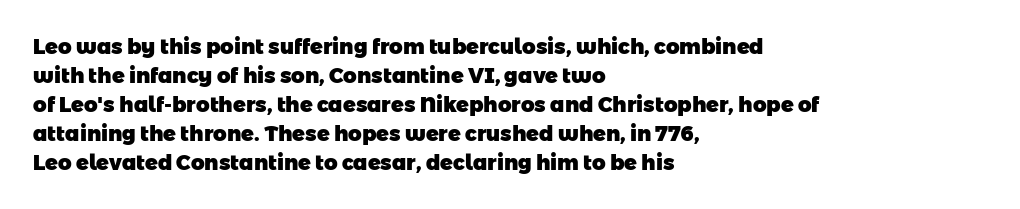
Q: Is the text bold? A: Yes.
Q: Is the text underlined? A: No.
Q: How is the paragraph aligned? A: Left-aligned.
Q: Is the spacing between letters normal or unusually wide? A: Normal.
Q: Is the spacing between lines tight, normal or loose? A: Normal.
